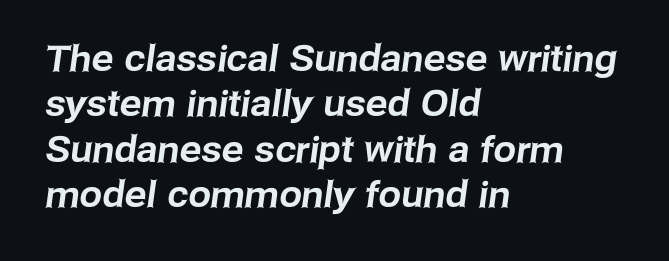
Left-aligned paragraph, ragged on the right. Normally led — the rows are evenly, conventionally spaced. This is sans-serif lettering, the kind often seen on screens and signage. Anything drawn beneath the words? Only blank space. This sample has the flowing, uneven cadence of proportional lettering.
